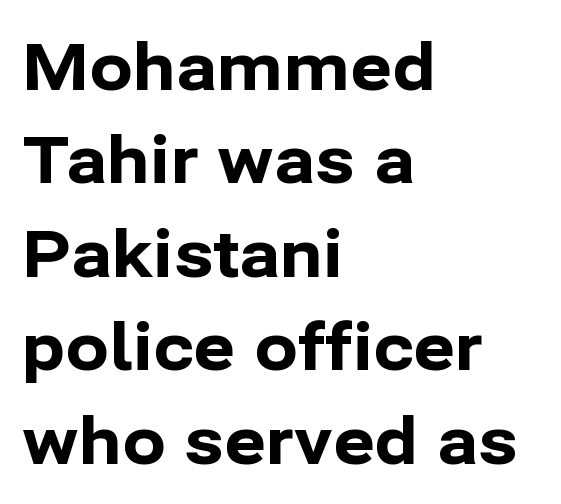
The image shows 64 px bold sans-serif type, upright; set left-aligned, normal line spacing (1.46x), normal letter spacing, not underlined; low stroke contrast and a medium x-height.
